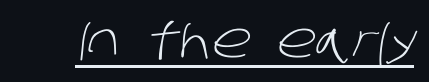
Glyph-to-glyph distance matches everyday printed text. Underline: present. No heavy texture on the line: the type isn't bold. Nothing sits at the stroke ends, so this counts as sans-serif. Varying glyph widths throughout — classic text-font behaviour.
